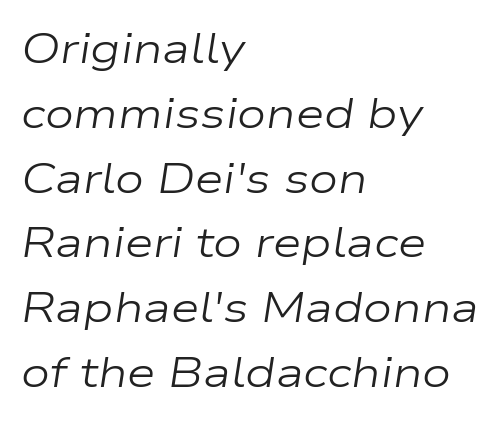
The image shows 41 px regular-weight, wide type, italic (leaning right); set left-aligned, normal line spacing (1.58x), normal letter spacing, not underlined; low stroke contrast and a medium x-height.
